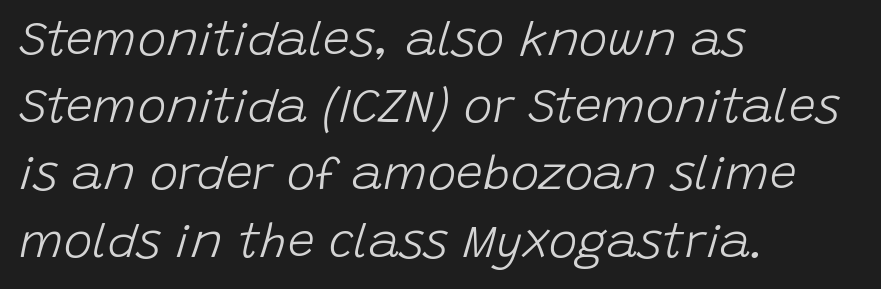
{"italic": "yes", "lean": "right", "slant_degrees": 15, "bold": "no", "weight": "light", "width": "normal", "stroke_contrast": "low", "x_height": "large", "monospaced": "no", "underline": "no", "align": "left", "line_spacing": "normal", "line_spacing_ratio": 1.4, "letter_spacing": "normal", "letter_spacing_em": 0.0, "glyph_px": 48}
